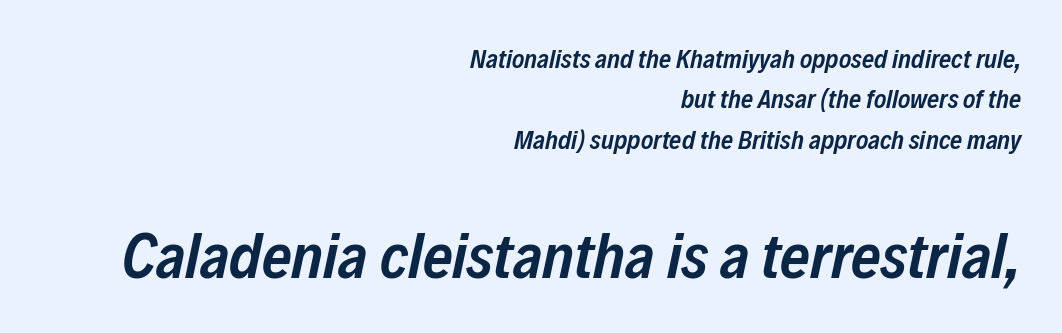
The rendering uses a semibold face; strokes are thickened but not to full bold. Is this a fixed-width face? No — the glyphs have proportional, varying widths. A typesetter would call this zero additional tracking. The more generous point size was reserved for the lower chunk. Is there much room between lines? A standard amount, neither cramped nor airy.
